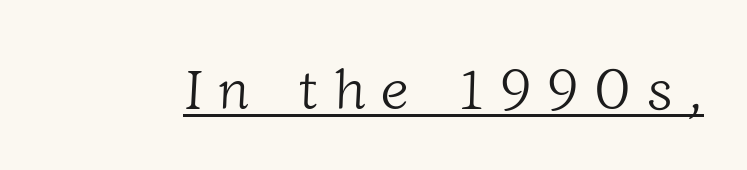
{"serif": "yes", "bold": "no", "weight": "light", "width": "normal", "stroke_contrast": "low", "x_height": "medium", "monospaced": "no", "underline": "yes", "letter_spacing": "wide", "letter_spacing_em": 0.28, "glyph_px": 56}
